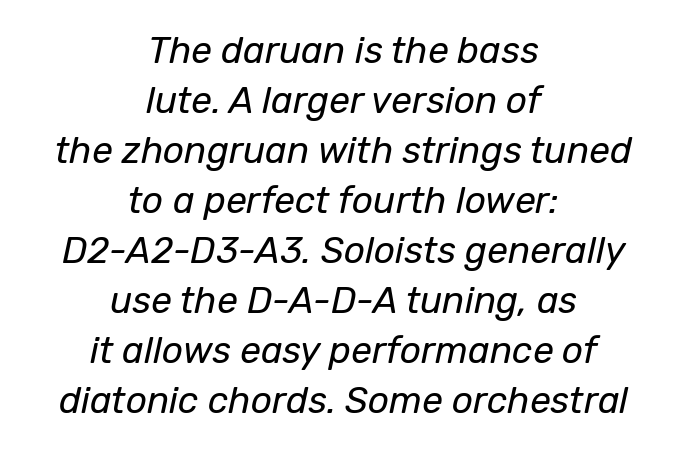
The image shows 37 px regular-weight type, italic (leaning right); set centered, normal line spacing (1.35x), normal letter spacing, not underlined; low stroke contrast and a medium x-height.
